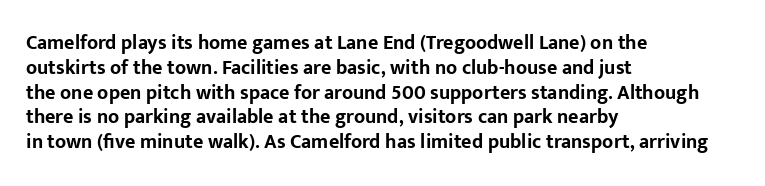
Line starts are locked; line ends wander. Tracking value appears to be zero — textbook default spacing. Style check: upright. Rule under the text: the space is simply empty. Heavy-handed strokes throughout: this text is bold.
